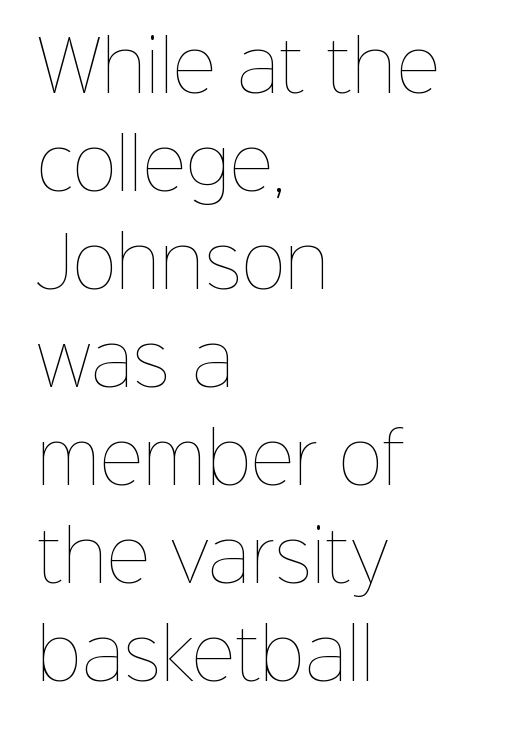
{"italic": "no", "bold": "no", "weight": "thin", "width": "normal", "stroke_contrast": "low", "x_height": "medium", "monospaced": "no", "underline": "no", "align": "left", "line_spacing": "normal", "line_spacing_ratio": 1.44, "letter_spacing": "normal", "letter_spacing_em": 0.0, "glyph_px": 68}
